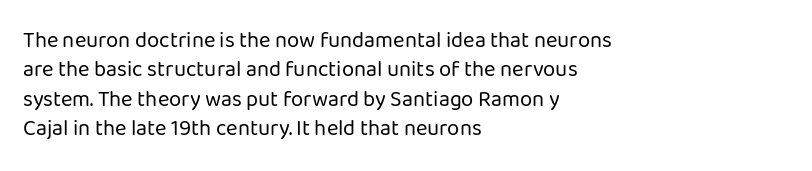
Bare-footed words on every line. Every stem runs plumb, perpendicular to the baseline. The typesetting does not lean heavy: it is not bold. Tracking value appears to be zero — textbook default spacing. The vertical gap from one line to the next is medium.
